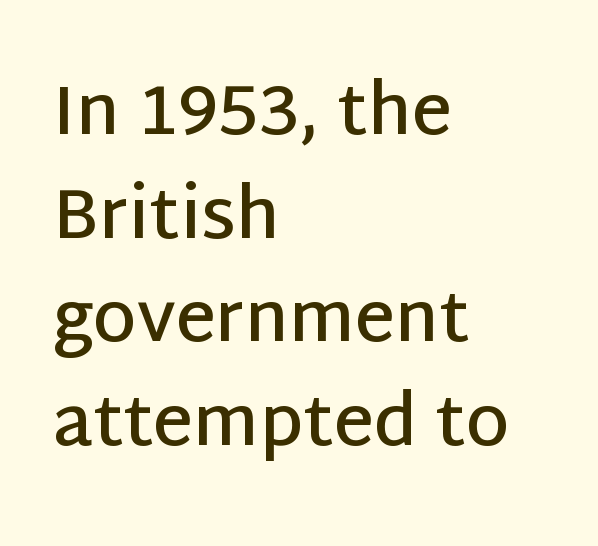
{"serif": "no", "italic": "no", "bold": "semi", "weight": "semibold", "width": "normal", "stroke_contrast": "low", "x_height": "large", "monospaced": "no", "underline": "no", "align": "left", "line_spacing": "normal", "line_spacing_ratio": 1.48, "letter_spacing": "normal", "letter_spacing_em": 0.0, "glyph_px": 70}
